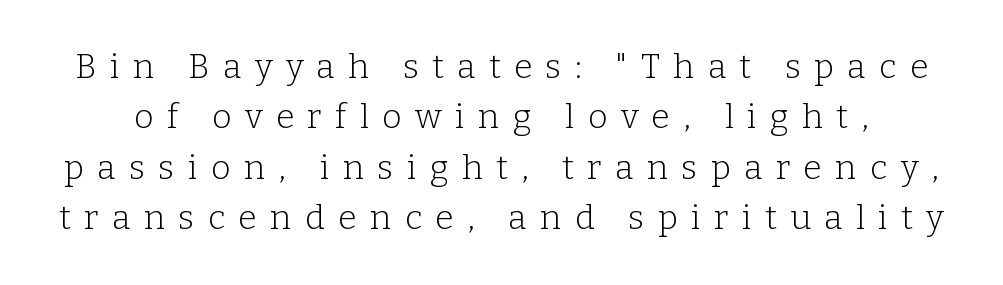
{"serif": "yes", "italic": "no", "bold": "no", "weight": "light", "width": "normal", "stroke_contrast": "low", "x_height": "medium", "monospaced": "no", "underline": "no", "line_spacing": "normal", "line_spacing_ratio": 1.48, "letter_spacing": "wide", "letter_spacing_em": 0.39, "glyph_px": 34}
